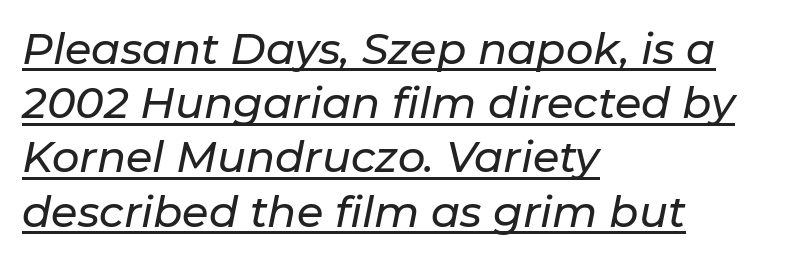
The glyphs are accompanied by a horizontal stroke just below them. The setting favours the left margin, as ordinary paragraphs usually do. Compared with typical paragraphs, the rows here are spaced about the same. Observe the lean: these are italic letterforms.
